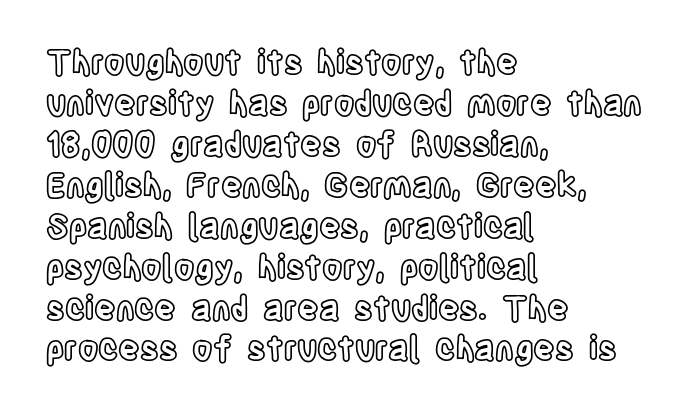
Q: Is the text italic (slanted)? A: No, it is upright.
Q: Is the text underlined? A: No.
Q: How is the paragraph aligned? A: Left-aligned.
Q: Is the spacing between letters normal or unusually wide? A: Normal.
Q: Width (condensed, normal, or wide)? A: Condensed.
Q: x-height? A: Large.
Q: Monospaced? A: No.
